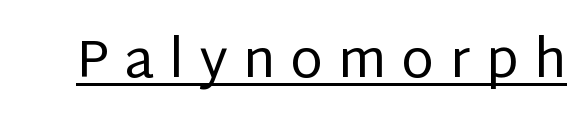
Notice how a bar underscores the lettering throughout. Characters follow at a spacing far wider than the type designer built in. The glyphs in this specimen are sans serif. A roman cut, with each character standing at attention.
